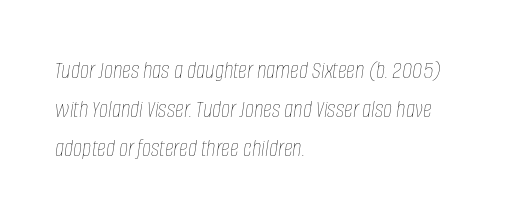
This sample is left-justified, so line endings fall wherever the words run out. Weight class: somewhere from thin through regular. The glyphs are unaccompanied by any horizontal stroke below them. In terms of letterspacing, this is plain default setting.
